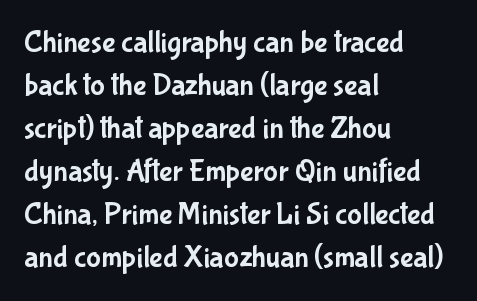
The image shows 31 px condensed sans-serif type, upright; set left-aligned, normal line spacing (1.39x), normal letter spacing, not underlined; low stroke contrast and a medium x-height.
